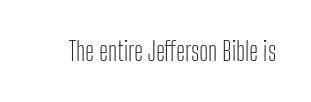
Q: Is the text bold? A: No.
Q: Is the text italic (slanted)? A: No, it is upright.
Q: Is the text underlined? A: No.
Q: Is the spacing between letters normal or unusually wide? A: Normal.
